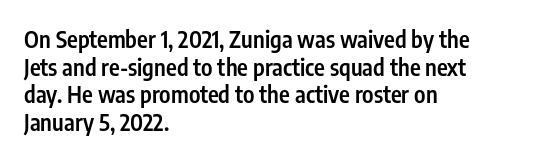
{"italic": "no", "bold": "semi", "underline": "no", "align": "left", "line_spacing_ratio": 1.2, "letter_spacing": "normal", "letter_spacing_em": 0.0, "glyph_px": 23}
